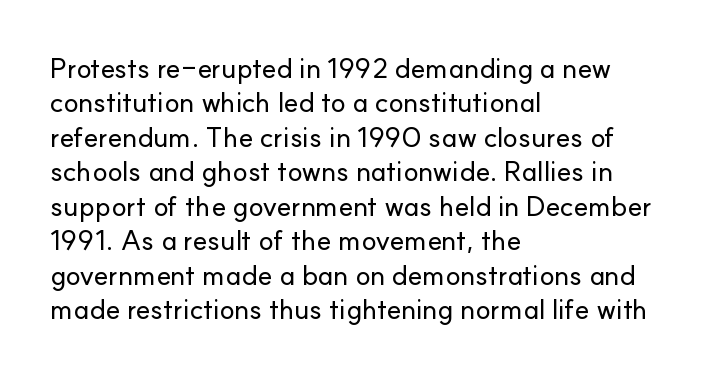
Is there any slant? The stems are plumb. Each line starts at the same left margin while the right side varies. Quick note: underline off. The typeface chosen for these lines omits serifs. Note the varied advance widths — an 'i' is clearly narrower than an 'm'. These lines keep a tight, regular rhythm from letter to letter.
